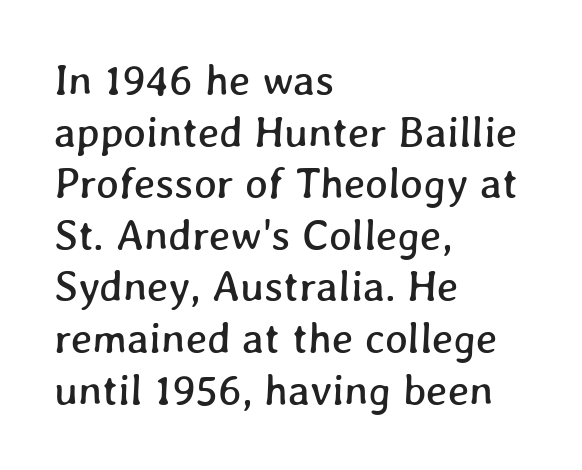
{"width": "normal", "stroke_contrast": "low", "x_height": "medium", "monospaced": "no", "underline": "no", "align": "left", "line_spacing_ratio": 1.2, "letter_spacing": "normal", "letter_spacing_em": 0.0, "glyph_px": 43}
